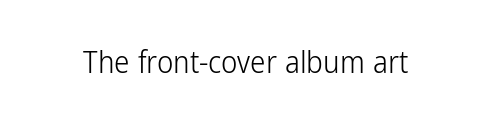
Q: Is the text bold? A: No.
Q: Is the text italic (slanted)? A: No, it is upright.
Q: Is the typeface a serif or a sans-serif typeface? A: Sans-serif.
Q: Is the text underlined? A: No.
Q: Is the spacing between letters normal or unusually wide? A: Normal.
Q: Width (condensed, normal, or wide)? A: Condensed.
Q: Stroke contrast? A: Low.
Q: x-height? A: Medium.
Q: Monospaced? A: No.
